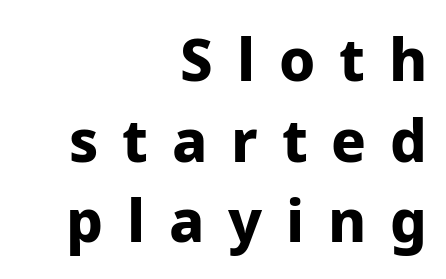
The image shows 58 px bold sans-serif type, upright; set right-aligned, normal line spacing (1.39x), unusually wide letter spacing (+0.41 em), not underlined; low stroke contrast and a medium x-height.
